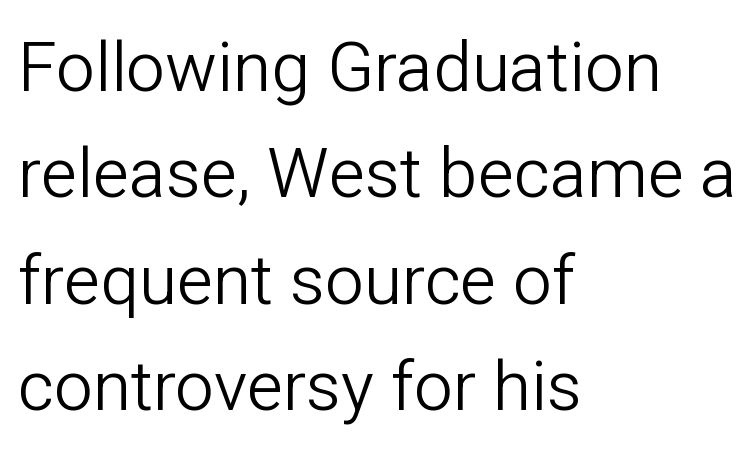
{"serif": "no", "italic": "no", "bold": "no", "weight": "light", "width": "normal", "stroke_contrast": "low", "x_height": "medium", "monospaced": "no", "underline": "no", "align": "left", "line_spacing": "normal", "line_spacing_ratio": 1.54, "letter_spacing": "normal", "letter_spacing_em": 0.0, "glyph_px": 69}
